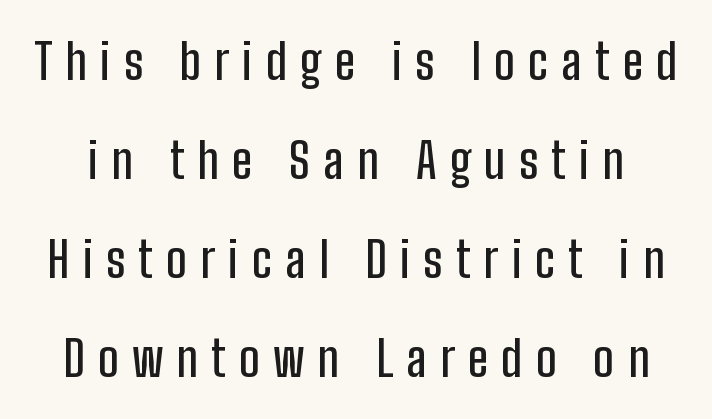
The image shows 49 px condensed sans-serif type, upright; set loose line spacing (2.02x), unusually wide letter spacing (+0.27 em), not underlined; low stroke contrast and a medium x-height.
